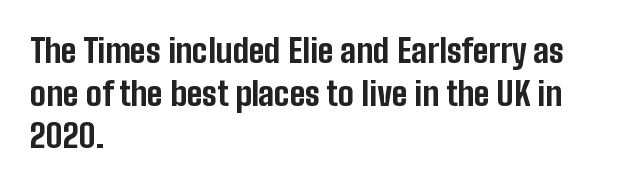
Q: Is the text bold? A: Yes.
Q: Is the text italic (slanted)? A: No, it is upright.
Q: Is the typeface a serif or a sans-serif typeface? A: Sans-serif.
Q: Is the text underlined? A: No.
Q: How is the paragraph aligned? A: Left-aligned.
Q: Is the spacing between letters normal or unusually wide? A: Normal.
Q: Is the spacing between lines tight, normal or loose? A: Normal.
Q: Width (condensed, normal, or wide)? A: Condensed.
Q: Stroke contrast? A: Low.
Q: x-height? A: Medium.
Q: Monospaced? A: No.
